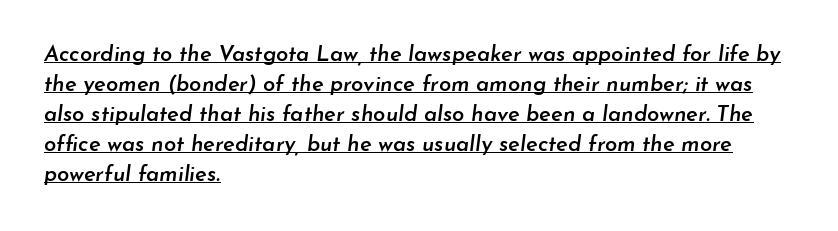
Compared with ordinary roman type, these characters are visibly tilted. Does the copy run flush right? No — it runs flush left. What weight is shown? A semibold, between regular and bold. Glance below the letters and you will spot a drawn line. How are the letters spaced? Ordinarily, with no added tracking. Baseline-to-baseline distance is the conventional proportion of letter height.
